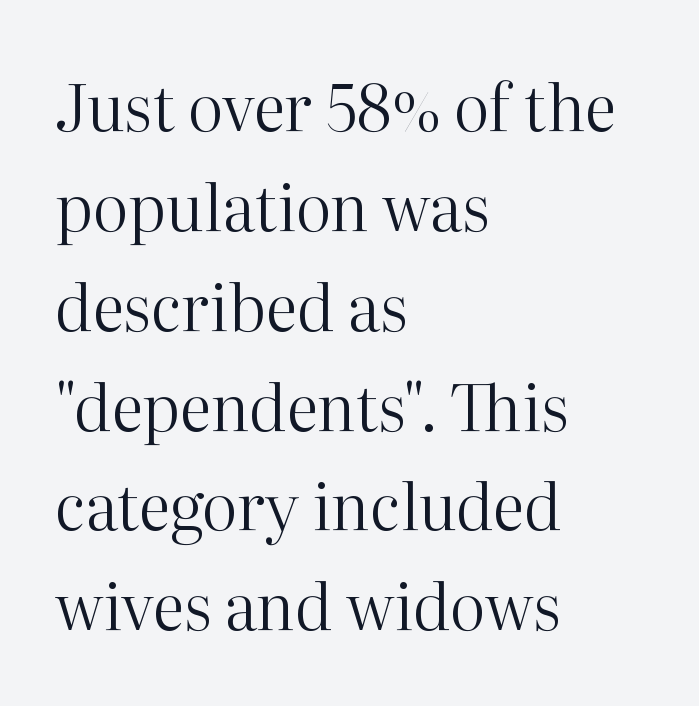
Q: Is the text bold? A: No.
Q: Is the text italic (slanted)? A: No, it is upright.
Q: Is the typeface a serif or a sans-serif typeface? A: Serif.
Q: Is the text underlined? A: No.
Q: How is the paragraph aligned? A: Left-aligned.
Q: Is the spacing between letters normal or unusually wide? A: Normal.
Q: Is the spacing between lines tight, normal or loose? A: Normal.
Q: Width (condensed, normal, or wide)? A: Normal.
Q: Stroke contrast? A: High.
Q: x-height? A: Medium.
Q: Monospaced? A: No.
